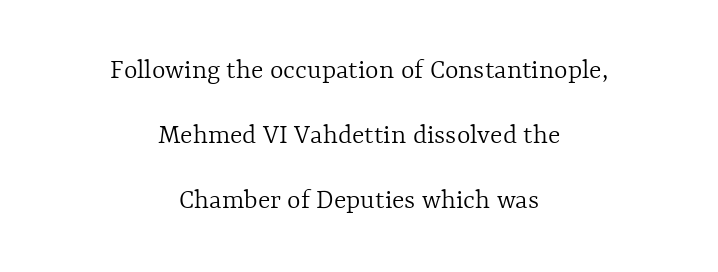
Stroke thickness stays within the range of a standard reading face or lighter. Line starts and ends both wander, symmetrically. How would I describe the line gaps? Wide and relaxed. Note the varied advance widths — an 'i' is clearly narrower than an 'm'.
